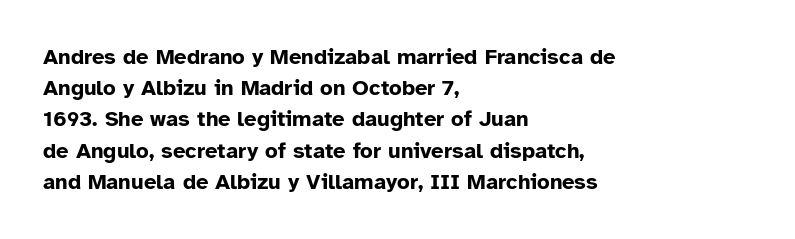
Q: Is the text bold? A: Yes.
Q: Is the text italic (slanted)? A: No, it is upright.
Q: Is the text underlined? A: No.
Q: How is the paragraph aligned? A: Left-aligned.
Q: Is the spacing between letters normal or unusually wide? A: Normal.
Q: Is the spacing between lines tight, normal or loose? A: Normal.
